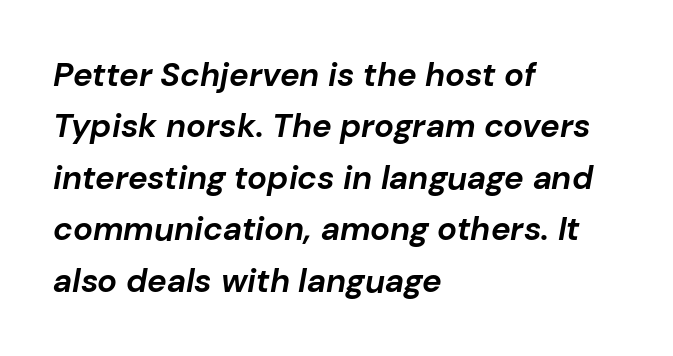
Q: Is the text bold? A: Yes.
Q: Is the text italic (slanted)? A: Yes, it leans right by about 10 degrees.
Q: Is the text underlined? A: No.
Q: How is the paragraph aligned? A: Left-aligned.
Q: Is the spacing between letters normal or unusually wide? A: Normal.
Q: Is the spacing between lines tight, normal or loose? A: Normal.
Q: Width (condensed, normal, or wide)? A: Normal.
Q: Stroke contrast? A: Low.
Q: x-height? A: Medium.
Q: Monospaced? A: No.
